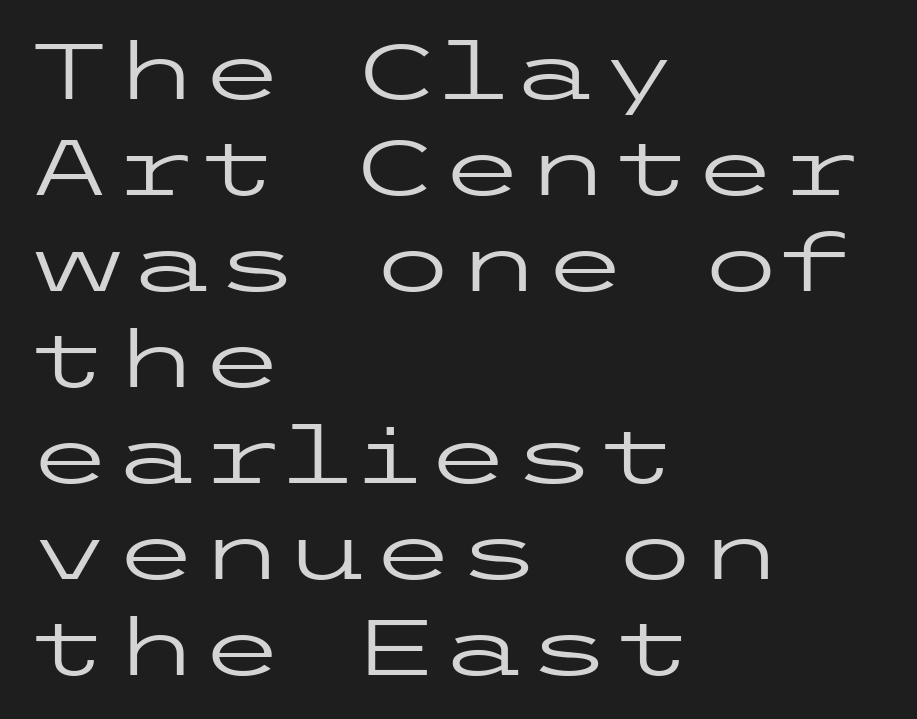
Q: Is the text bold? A: No.
Q: Is the text italic (slanted)? A: No, it is upright.
Q: Is the typeface a serif or a sans-serif typeface? A: Sans-serif.
Q: Is the text underlined? A: No.
Q: How is the paragraph aligned? A: Left-aligned.
Q: Is the spacing between letters normal or unusually wide? A: Normal.
Q: Width (condensed, normal, or wide)? A: Wide.
Q: Stroke contrast? A: Low.
Q: x-height? A: Medium.
